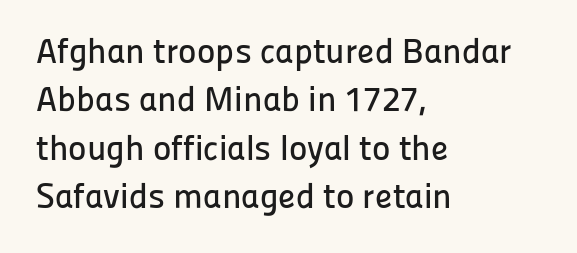
Q: Is the text italic (slanted)? A: No, it is upright.
Q: Is the typeface a serif or a sans-serif typeface? A: Sans-serif.
Q: Is the text underlined? A: No.
Q: How is the paragraph aligned? A: Left-aligned.
Q: Is the spacing between letters normal or unusually wide? A: Normal.
Q: Is the spacing between lines tight, normal or loose? A: Normal.
Q: Width (condensed, normal, or wide)? A: Normal.
Q: Stroke contrast? A: Low.
Q: x-height? A: Medium.
Q: Monospaced? A: No.
